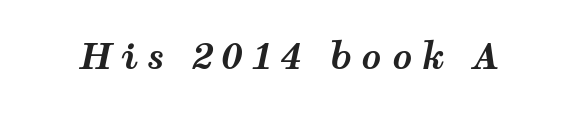
The image shows 35 px bold, wide type, italic (leaning right); set unusually wide letter spacing (+0.27 em), not underlined; medium stroke contrast and a medium x-height.
